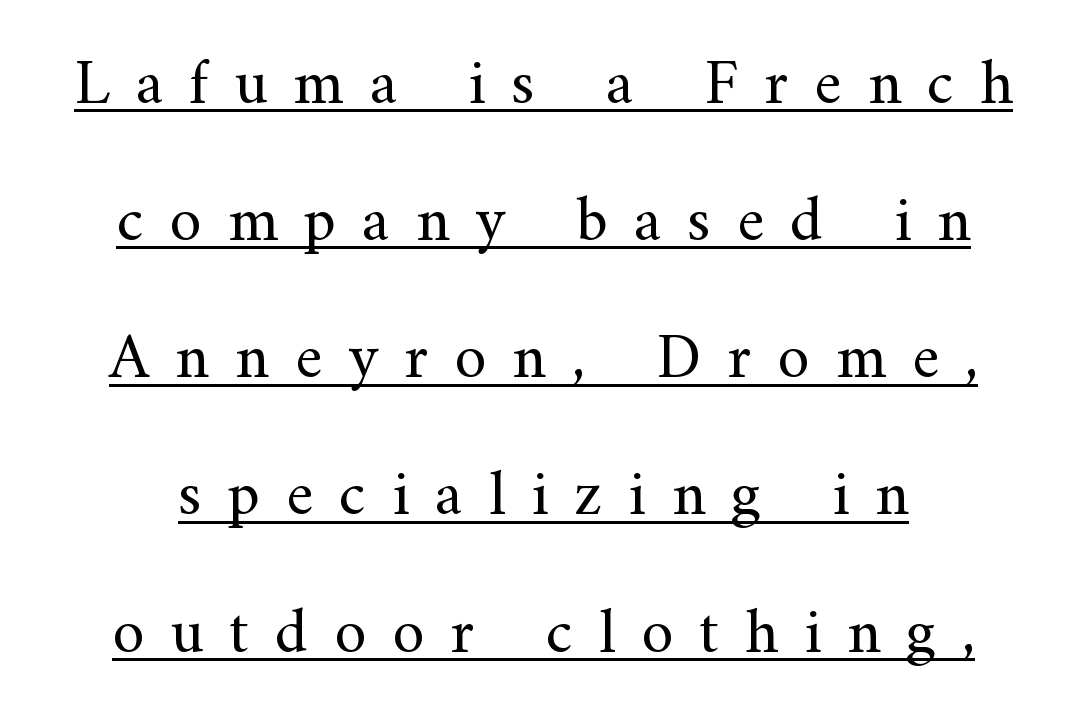
The image shows 65 px regular-weight serif type, upright; set centered, loose line spacing (2.11x), unusually wide letter spacing (+0.4 em), underlined; medium stroke contrast and a small x-height.
